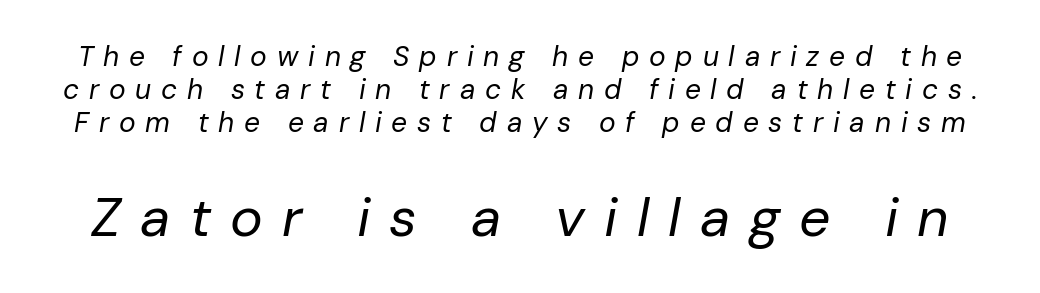
The image shows 55 px regular-weight type, italic (leaning right); set line spacing 1.18x, unusually wide letter spacing (+0.35 em), not underlined; the second (bottom) block is 1.96x larger; low stroke contrast and a medium x-height.
